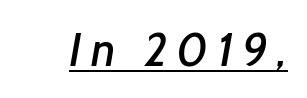
The image shows 47 px sans-serif type; set underlined; low stroke contrast and a medium x-height.
